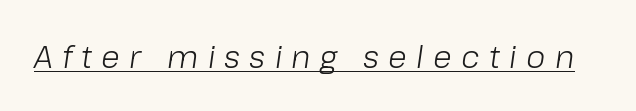
Q: Is the text bold? A: No.
Q: Is the text italic (slanted)? A: Yes, it leans right by about 8 degrees.
Q: Is the text underlined? A: Yes.
Q: Is the spacing between letters normal or unusually wide? A: Unusually wide.
Q: Width (condensed, normal, or wide)? A: Normal.
Q: Stroke contrast? A: Low.
Q: x-height? A: Medium.
Q: Monospaced? A: No.
